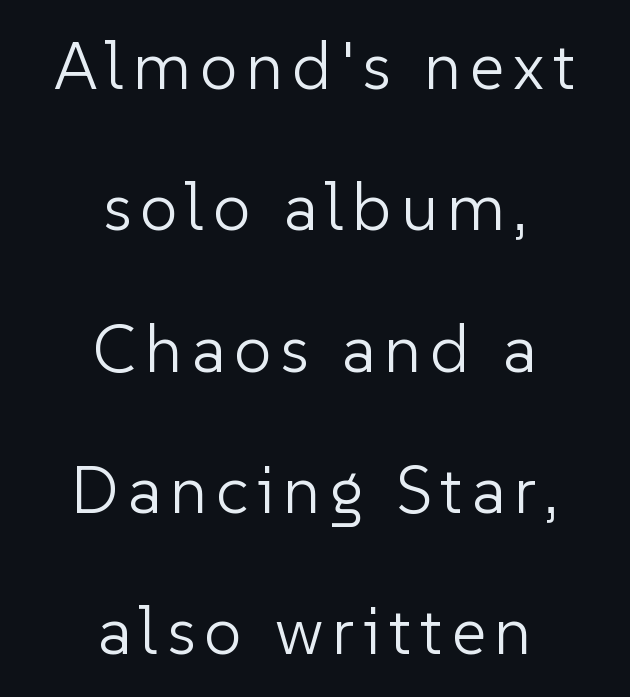
The image shows 67 px light sans-serif type, upright; set centered, loose line spacing (2.11x), not underlined; low stroke contrast and a medium x-height.
